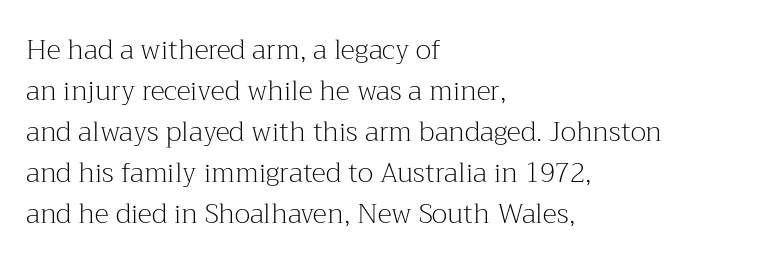
On a weight scale, this lands at 450 or below. The passage shown has conventional tracking throughout. A normal amount of white space separates one row of letters from the next. The rag falls on the right side of this text block.
